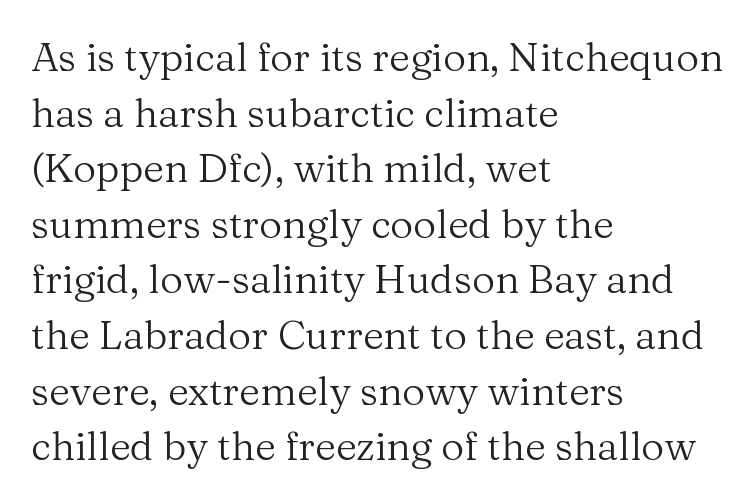
The image shows 40 px regular-weight serif type, upright; set left-aligned, normal line spacing (1.39x), normal letter spacing, not underlined; medium stroke contrast and a medium x-height.
